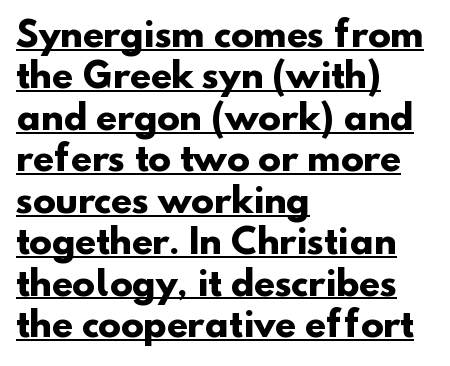
Q: Is the text bold? A: Yes.
Q: Is the typeface a serif or a sans-serif typeface? A: Sans-serif.
Q: Is the text underlined? A: Yes.
Q: How is the paragraph aligned? A: Left-aligned.
Q: Is the spacing between letters normal or unusually wide? A: Normal.
Q: Width (condensed, normal, or wide)? A: Normal.
Q: Stroke contrast? A: Low.
Q: x-height? A: Small.
Q: Monospaced? A: No.
